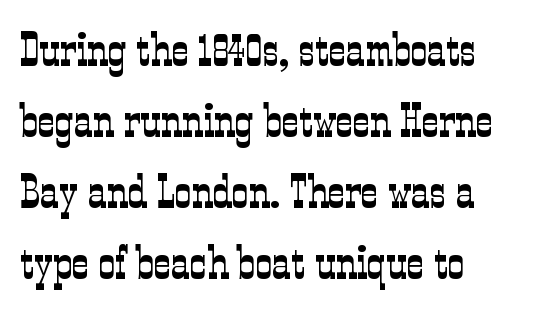
The image shows 47 px light, condensed serif type, upright; set left-aligned, normal line spacing (1.51x), normal letter spacing, not underlined; low stroke contrast and a medium x-height.
